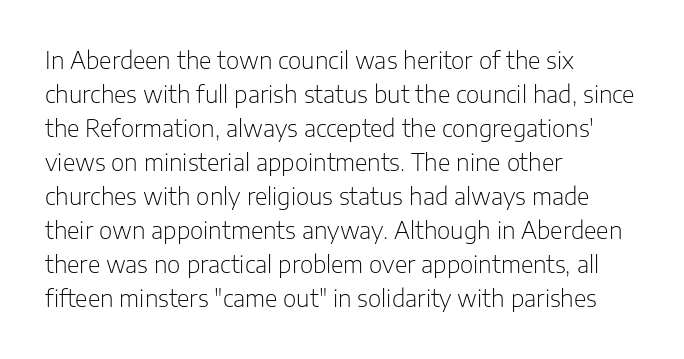
The image shows 23 px text type, upright; set left-aligned, normal line spacing (1.48x), normal letter spacing, not underlined.
